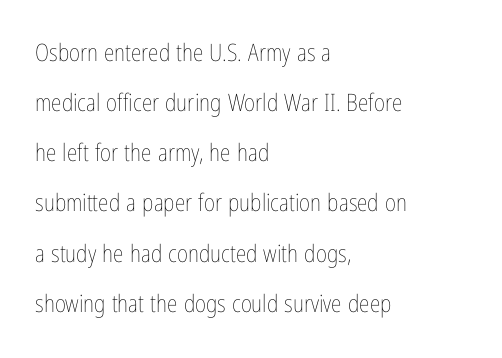
The image shows 24 px text type, upright; set left-aligned, loose line spacing (2.09x), normal letter spacing, not underlined.
